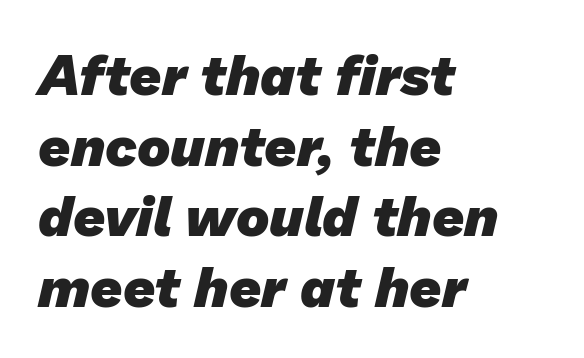
Q: Is the text bold? A: Yes.
Q: Is the typeface a serif or a sans-serif typeface? A: Sans-serif.
Q: Is the text underlined? A: No.
Q: How is the paragraph aligned? A: Left-aligned.
Q: Is the spacing between letters normal or unusually wide? A: Normal.
Q: Is the spacing between lines tight, normal or loose? A: Normal.
Q: Width (condensed, normal, or wide)? A: Normal.
Q: Stroke contrast? A: Low.
Q: x-height? A: Medium.
Q: Monospaced? A: No.
